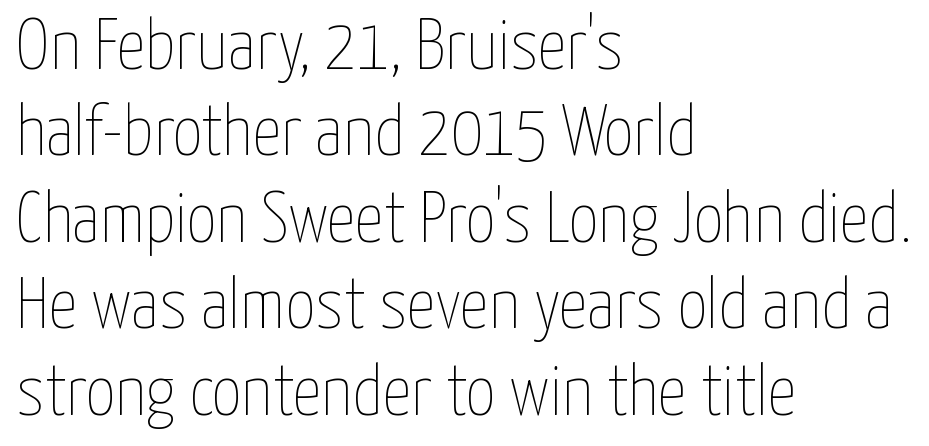
Q: Is the text bold? A: No.
Q: Is the text italic (slanted)? A: No, it is upright.
Q: Is the text underlined? A: No.
Q: How is the paragraph aligned? A: Left-aligned.
Q: Is the spacing between letters normal or unusually wide? A: Normal.
Q: Width (condensed, normal, or wide)? A: Condensed.
Q: Stroke contrast? A: Low.
Q: x-height? A: Medium.
Q: Monospaced? A: No.
